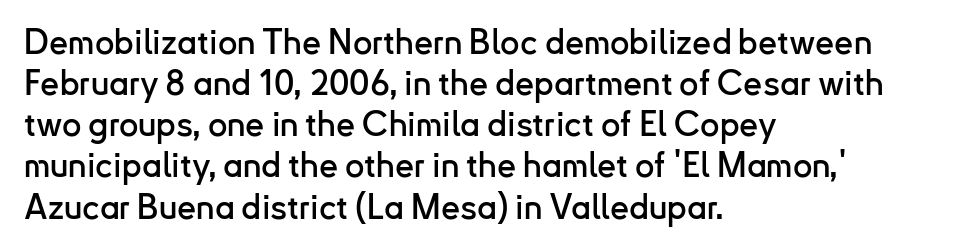
{"serif": "no", "italic": "no", "width": "normal", "stroke_contrast": "low", "x_height": "small", "monospaced": "no", "underline": "no", "align": "left", "line_spacing_ratio": 1.21, "letter_spacing": "normal", "letter_spacing_em": 0.0, "glyph_px": 34}
